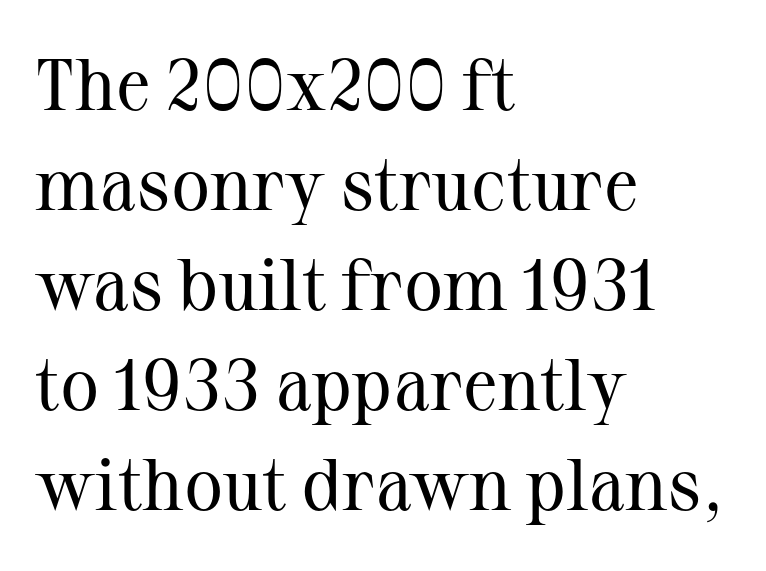
{"serif": "yes", "italic": "no", "bold": "no", "weight": "regular", "width": "normal", "stroke_contrast": "medium", "x_height": "medium", "monospaced": "no", "underline": "no", "align": "left", "line_spacing": "normal", "line_spacing_ratio": 1.37, "letter_spacing": "normal", "letter_spacing_em": 0.0, "glyph_px": 73}
